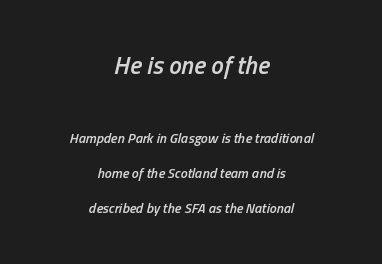
{"italic": "yes", "lean": "right", "slant_degrees": 13, "bold": "semi", "underline": "no", "align": "center", "line_spacing": "loose", "line_spacing_ratio": 2.49, "letter_spacing": "normal", "letter_spacing_em": 0.0, "larger_block": "first", "size_ratio": 1.79, "glyph_px": 25}
